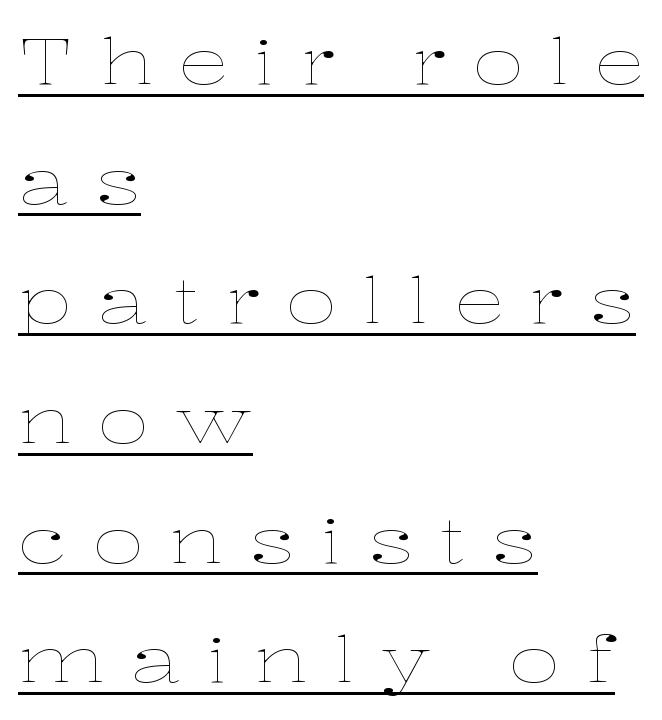
Q: Is the text bold? A: No.
Q: Is the text italic (slanted)? A: No, it is upright.
Q: Is the text underlined? A: Yes.
Q: How is the paragraph aligned? A: Left-aligned.
Q: Is the spacing between letters normal or unusually wide? A: Unusually wide.
Q: Is the spacing between lines tight, normal or loose? A: Loose.
Q: Width (condensed, normal, or wide)? A: Wide.
Q: Stroke contrast? A: Low.
Q: x-height? A: Medium.
Q: Monospaced? A: No.
